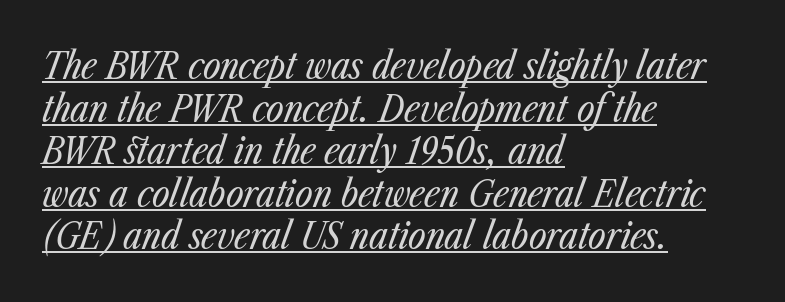
Rendered with sloped, italic letterforms. Interline gaps are noticeably narrow in this sample. Think of a printed novel: that variable character pitch is what you see here. The sample's only ornament is a line tracing under the words. The face used here is rendered with its standard letterfit. The typesetter chose a ragged-right arrangement here.
